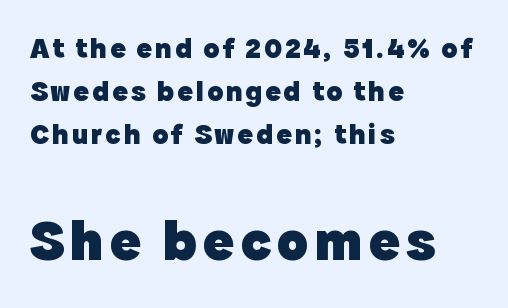
Honestly, the row spacing looks completely unremarkable. You'd pick this weight for a headline — it's a proper bold. The letters advance in unequal steps, a hallmark of proportional type. Beneath every word, the page is bare.
